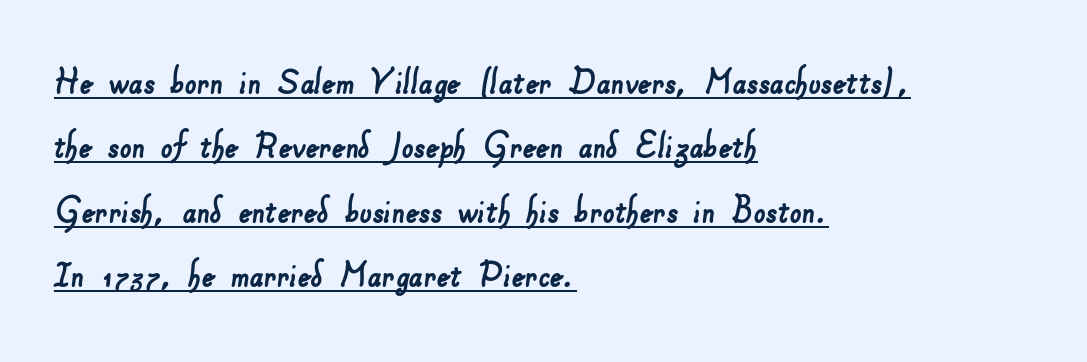
Check where the strokes stop: nothing finishes them off — pure sans. The paragraph has a hard left edge and a soft right edge. A typesetter would call this leading conventional body-copy spacing. Think of a printed novel: that variable character pitch is what you see here. The gaps between neighbouring characters are ordinary and unremarkable. In designer terms, the underline attribute is active on this setting.
